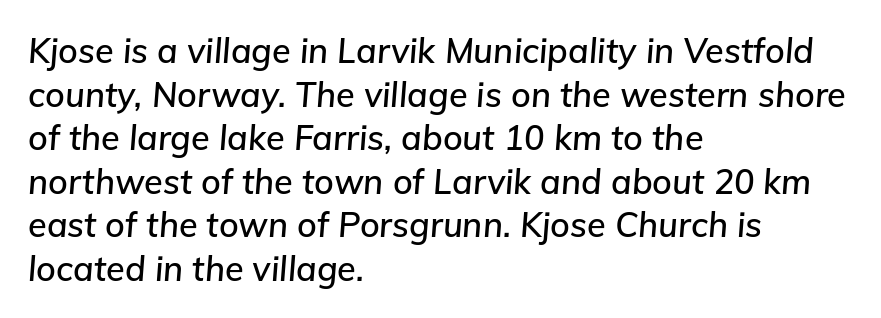
The image shows 34 px text type, italic (leaning right); set left-aligned, normal line spacing (1.28x), normal letter spacing, not underlined; low stroke contrast and a medium x-height.
